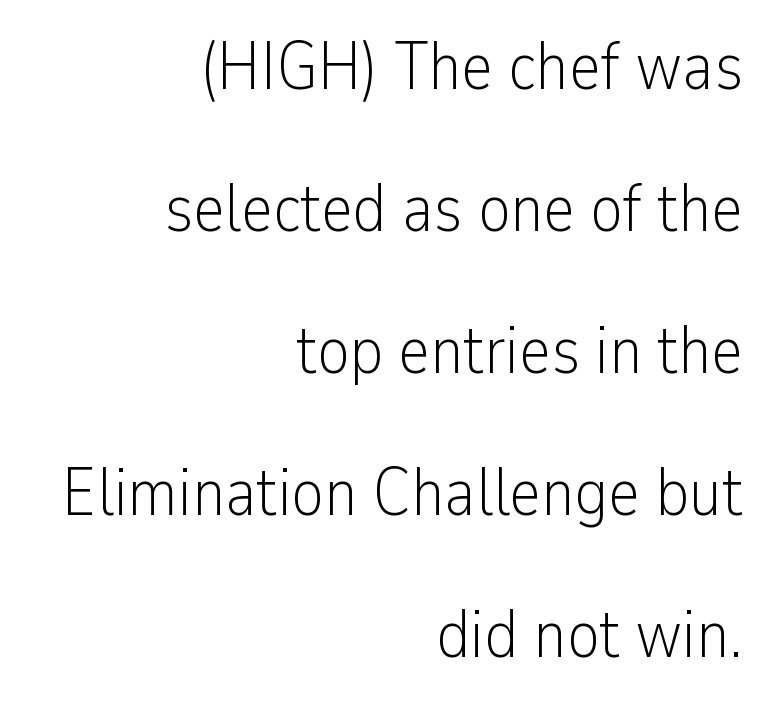
Q: Is the text bold? A: No.
Q: Is the text italic (slanted)? A: No, it is upright.
Q: Is the typeface a serif or a sans-serif typeface? A: Sans-serif.
Q: Is the text underlined? A: No.
Q: How is the paragraph aligned? A: Right-aligned.
Q: Is the spacing between letters normal or unusually wide? A: Normal.
Q: Is the spacing between lines tight, normal or loose? A: Loose.
Q: Width (condensed, normal, or wide)? A: Condensed.
Q: Stroke contrast? A: Low.
Q: x-height? A: Medium.
Q: Monospaced? A: No.
